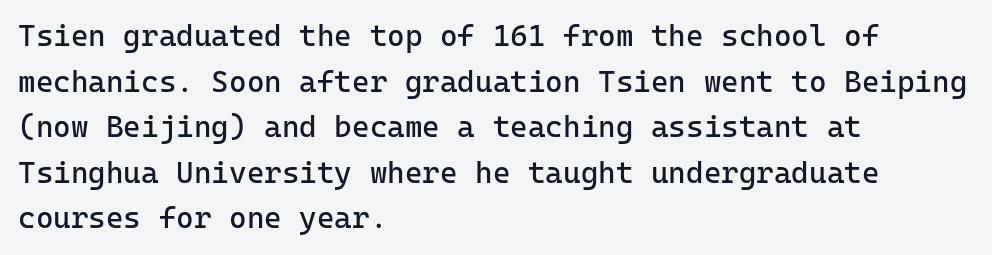
Q: Is the text bold? A: No.
Q: Is the text italic (slanted)? A: No, it is upright.
Q: Is the typeface a serif or a sans-serif typeface? A: Sans-serif.
Q: Is the text underlined? A: No.
Q: How is the paragraph aligned? A: Left-aligned.
Q: Is the spacing between letters normal or unusually wide? A: Normal.
Q: Is the spacing between lines tight, normal or loose? A: Normal.
Q: Width (condensed, normal, or wide)? A: Normal.
Q: Stroke contrast? A: Low.
Q: x-height? A: Medium.
Q: Monospaced? A: Yes.
